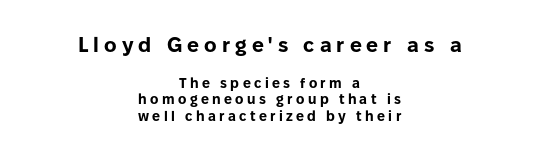
Ordinary non-slanted type is in use. Centered paragraph, ragged on both sides. The glyphs have the mass of a bold cut. The rendering shrinks the type as you move from the upper chunk to the lower. This rendering widens character spacing well past its baseline value. This rendering features lettering with no underline.
